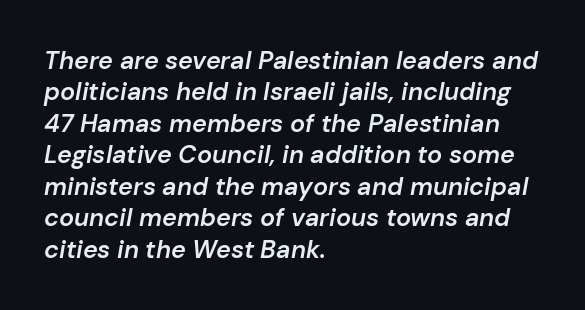
{"italic": "yes", "lean": "right", "slant_degrees": 10, "bold": "semi", "underline": "no", "align": "left", "line_spacing": "normal", "line_spacing_ratio": 1.26, "letter_spacing": "normal", "letter_spacing_em": 0.0, "glyph_px": 25}
